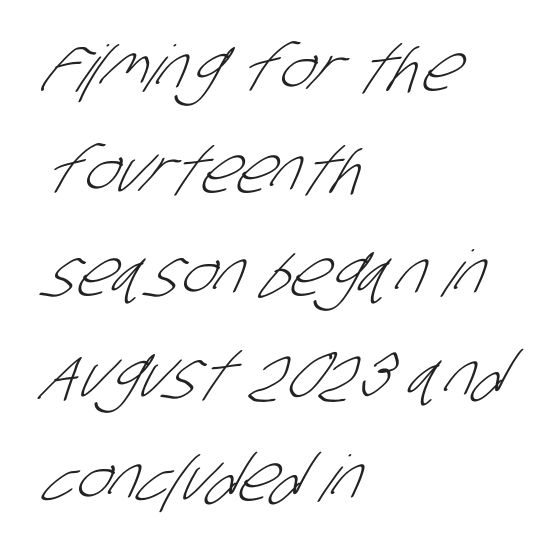
{"serif": "no", "bold": "no", "weight": "light", "width": "condensed", "stroke_contrast": "low", "x_height": "large", "monospaced": "no", "underline": "no", "align": "left", "line_spacing": "normal", "line_spacing_ratio": 1.6, "letter_spacing": "normal", "letter_spacing_em": 0.0, "glyph_px": 64}
